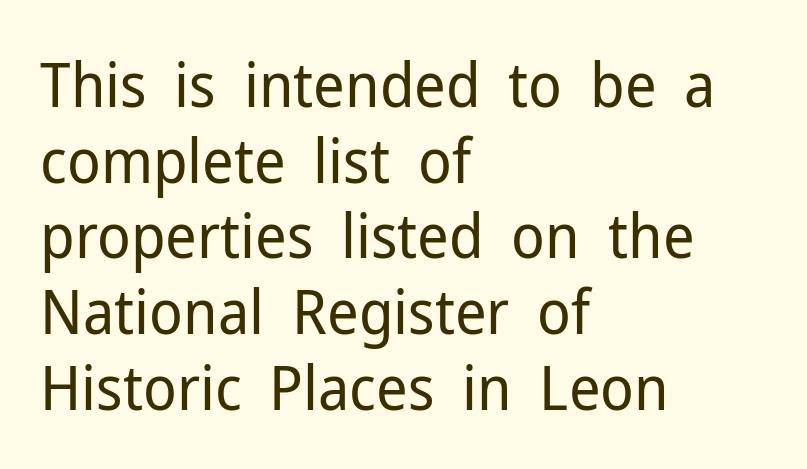
{"serif": "no", "italic": "no", "bold": "no", "weight": "regular", "width": "normal", "stroke_contrast": "low", "x_height": "medium", "monospaced": "no", "underline": "no", "align": "left", "line_spacing_ratio": 1.22, "letter_spacing": "normal", "letter_spacing_em": 0.0, "glyph_px": 62}
